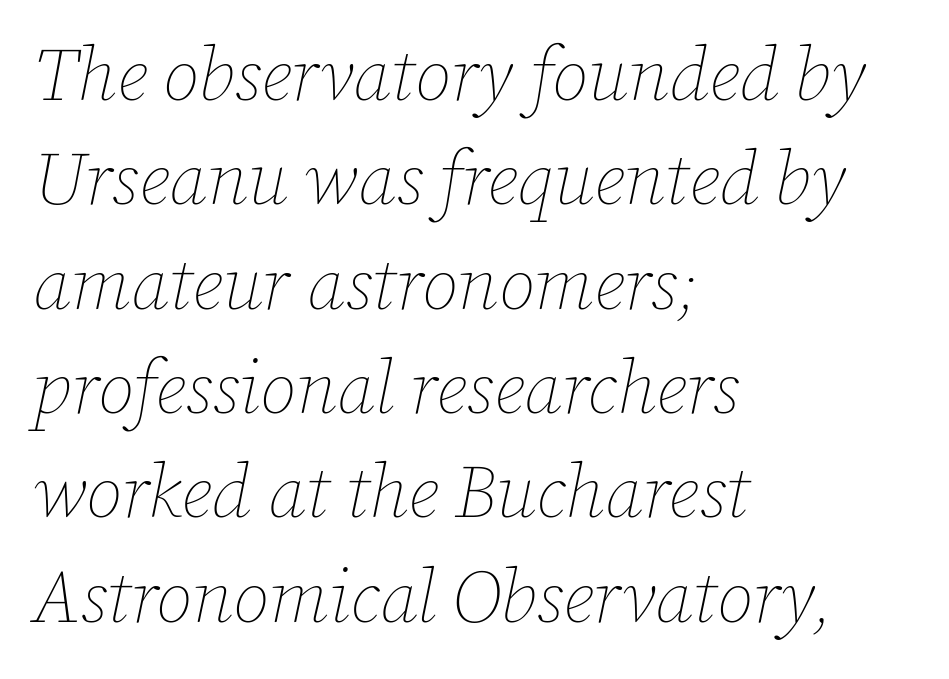
The image shows 74 px thin type, italic (leaning right); set left-aligned, normal line spacing (1.41x), normal letter spacing, not underlined; low stroke contrast and a medium x-height.
